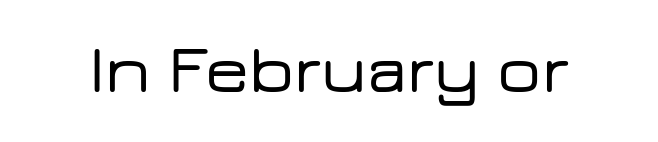
{"serif": "no", "italic": "no", "width": "wide", "stroke_contrast": "low", "x_height": "medium", "monospaced": "no", "underline": "no", "letter_spacing": "normal", "letter_spacing_em": 0.0, "glyph_px": 69}
